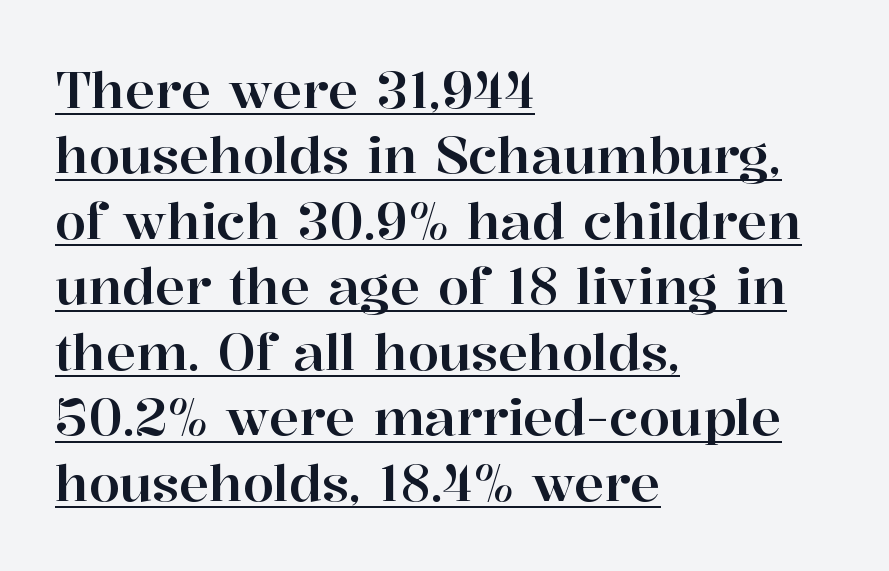
The image shows 50 px serif type, upright; set left-aligned, normal line spacing (1.31x), normal letter spacing, underlined; high stroke contrast and a medium x-height.
